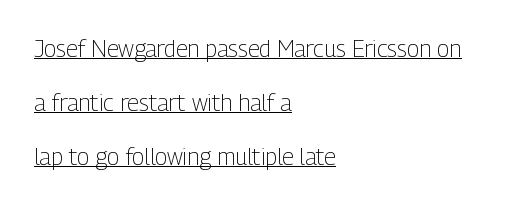
Q: Is the text bold? A: No.
Q: Is the text italic (slanted)? A: No, it is upright.
Q: Is the text underlined? A: Yes.
Q: How is the paragraph aligned? A: Left-aligned.
Q: Is the spacing between letters normal or unusually wide? A: Normal.
Q: Is the spacing between lines tight, normal or loose? A: Loose.
